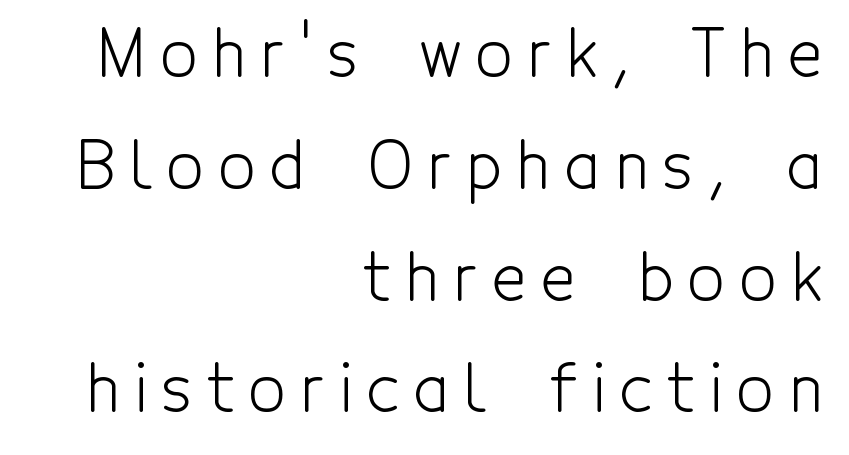
{"serif": "no", "italic": "no", "bold": "no", "weight": "light", "width": "condensed", "x_height": "medium", "monospaced": "no", "underline": "no", "align": "right", "line_spacing_ratio": 1.72, "letter_spacing": "wide", "letter_spacing_em": 0.23, "glyph_px": 65}
